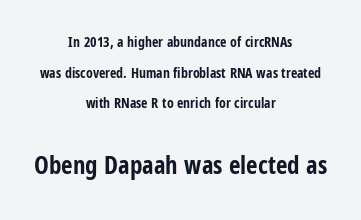
Q: Is the text bold? A: Yes.
Q: Is the text italic (slanted)? A: No, it is upright.
Q: Is the text underlined? A: No.
Q: How is the paragraph aligned? A: Centered.
Q: Is the spacing between letters normal or unusually wide? A: Normal.
Q: Is the spacing between lines tight, normal or loose? A: Loose.
Q: Which block of text is set in a larger size, the first (top) or the second (bottom)? A: The second (bottom) one.
